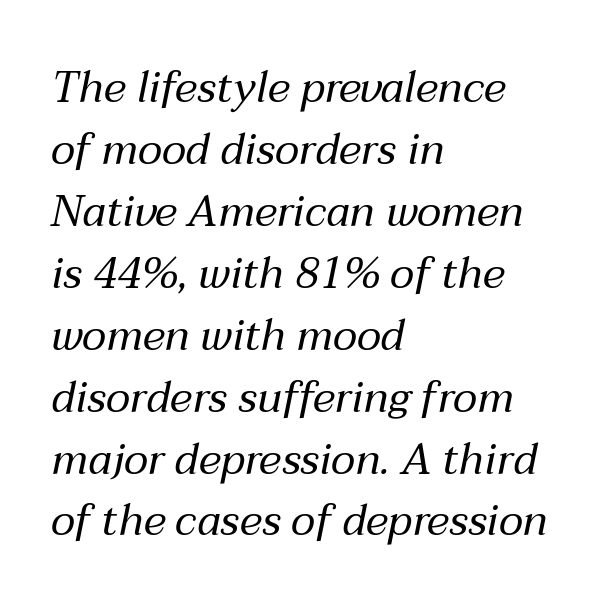
Q: Is the text bold? A: No.
Q: Is the text italic (slanted)? A: Yes, it leans right by about 12 degrees.
Q: Is the text underlined? A: No.
Q: How is the paragraph aligned? A: Left-aligned.
Q: Is the spacing between letters normal or unusually wide? A: Normal.
Q: Is the spacing between lines tight, normal or loose? A: Normal.
Q: Width (condensed, normal, or wide)? A: Normal.
Q: Stroke contrast? A: Medium.
Q: x-height? A: Medium.
Q: Monospaced? A: No.
